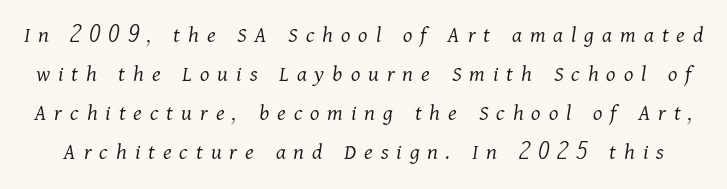
The image shows 24 px text type, italic (leaning right); set normal line spacing (1.62x), unusually wide letter spacing (+0.33 em), not underlined.
